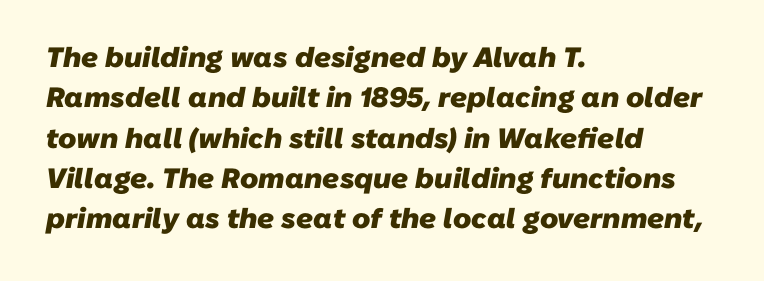
Q: Is the text bold? A: Yes.
Q: Is the typeface a serif or a sans-serif typeface? A: Sans-serif.
Q: Is the text underlined? A: No.
Q: How is the paragraph aligned? A: Left-aligned.
Q: Is the spacing between letters normal or unusually wide? A: Normal.
Q: Is the spacing between lines tight, normal or loose? A: Normal.
Q: Width (condensed, normal, or wide)? A: Normal.
Q: Stroke contrast? A: Low.
Q: x-height? A: Medium.
Q: Monospaced? A: No.
